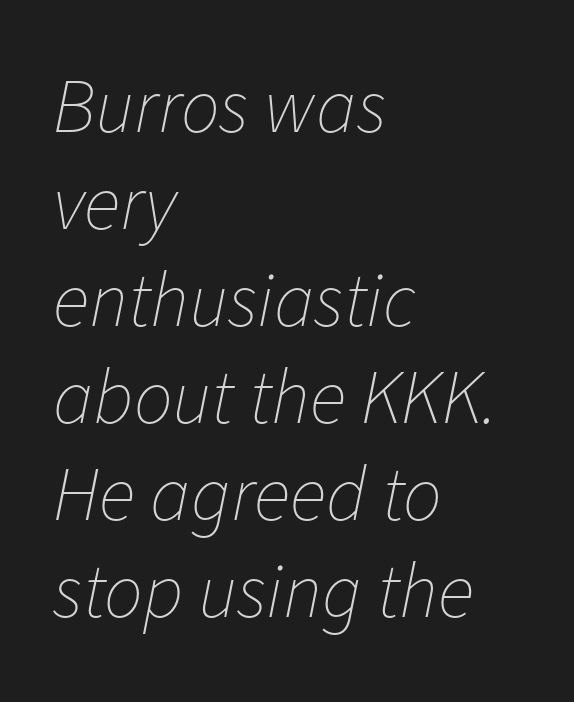
Each line starts at the same left margin while the right side varies. The face used here is proportionally spaced, like ordinary book or web type. One glance says typical: line gaps are just what's usual. Each word holds together tightly as a unit, with standard inter-letter gaps.
